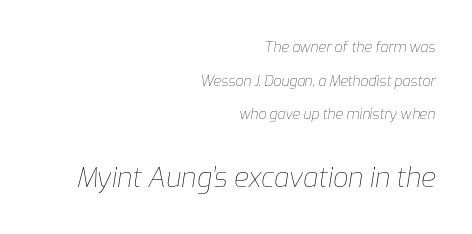
Beneath every word, the page is bare. The axis of the letterforms is tilted away from vertical. Nothing heavy about these letters — not bold at all. In CSS terms this would be text-align: right.
